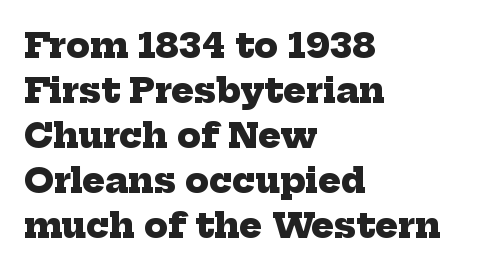
The block of text has a typical density, with ordinary space between rows. Standard letterfit; no display-style spreading of the glyphs. Stroke terminals: seriffed. Varying glyph widths throughout — classic text-font behaviour. Is the block centered? No — it sits flush against the left margin.
